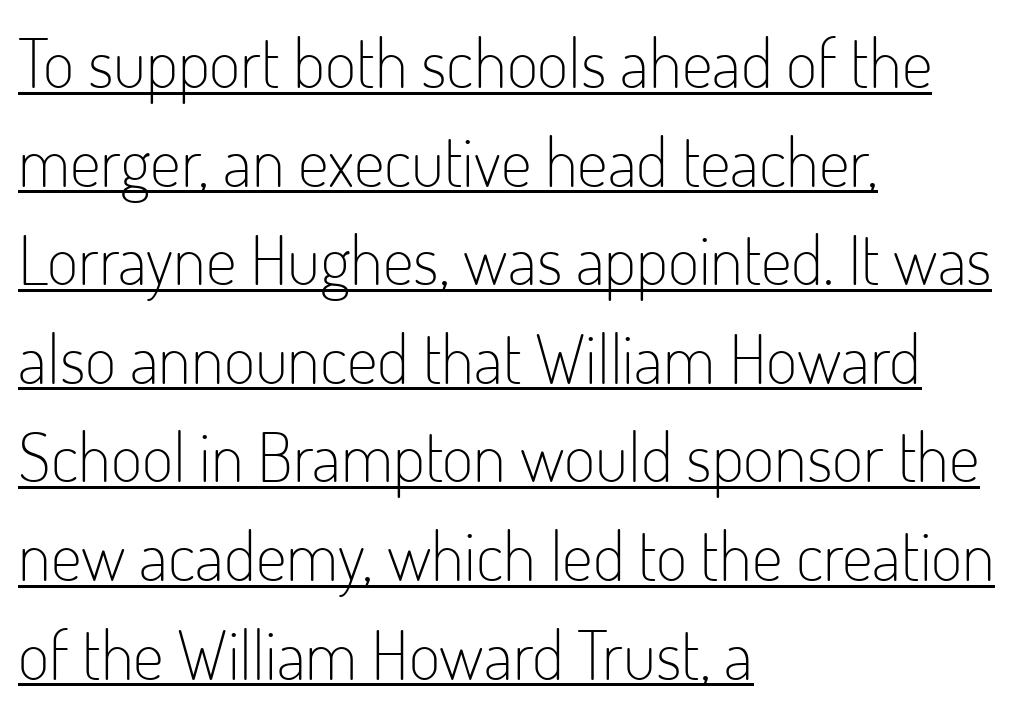
Q: Is the text bold? A: No.
Q: Is the text italic (slanted)? A: No, it is upright.
Q: Is the typeface a serif or a sans-serif typeface? A: Sans-serif.
Q: Is the text underlined? A: Yes.
Q: How is the paragraph aligned? A: Left-aligned.
Q: Is the spacing between letters normal or unusually wide? A: Normal.
Q: Is the spacing between lines tight, normal or loose? A: Normal.
Q: Width (condensed, normal, or wide)? A: Condensed.
Q: Stroke contrast? A: Low.
Q: x-height? A: Small.
Q: Monospaced? A: No.
